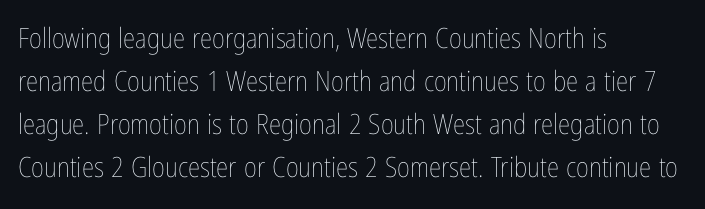
The image shows 28 px thin, condensed type, upright; set left-aligned, normal line spacing (1.54x), normal letter spacing, not underlined; low stroke contrast and a medium x-height.
